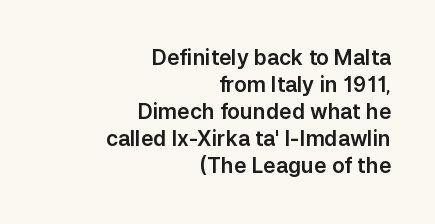
This is roman type, the default non-slanted kind. Rows of type keep a routine distance in the vertical direction. The paragraph has a hard right edge and a soft left edge. The zone under the glyphs is completely vacant. The type is set solid horizontally, with unmodified tracking.
